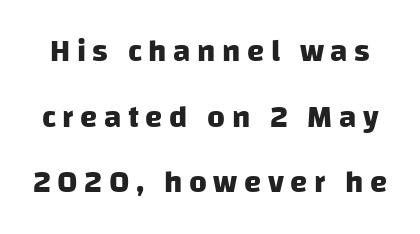
{"serif": "no", "bold": "yes", "weight": "heavy", "width": "normal", "stroke_contrast": "low", "x_height": "large", "monospaced": "no", "underline": "no", "line_spacing": "loose", "line_spacing_ratio": 2.12, "letter_spacing": "wide", "letter_spacing_em": 0.21, "glyph_px": 31}
